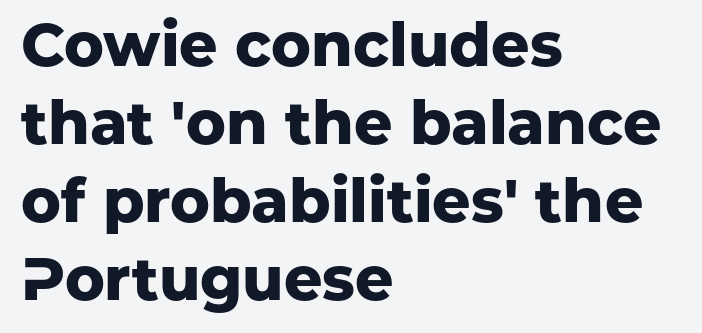
{"serif": "no", "italic": "no", "bold": "yes", "weight": "heavy", "width": "normal", "stroke_contrast": "low", "x_height": "medium", "monospaced": "no", "underline": "no", "align": "left", "line_spacing": "normal", "line_spacing_ratio": 1.3, "letter_spacing": "normal", "letter_spacing_em": 0.0, "glyph_px": 60}
